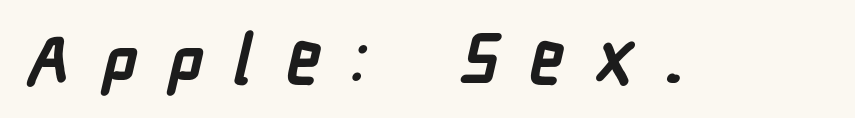
Q: Is the text bold? A: Yes.
Q: Is the typeface a serif or a sans-serif typeface? A: Sans-serif.
Q: Is the text underlined? A: No.
Q: Is the spacing between letters normal or unusually wide? A: Unusually wide.
Q: Width (condensed, normal, or wide)? A: Condensed.
Q: Stroke contrast? A: Low.
Q: x-height? A: Medium.
Q: Monospaced? A: No.
